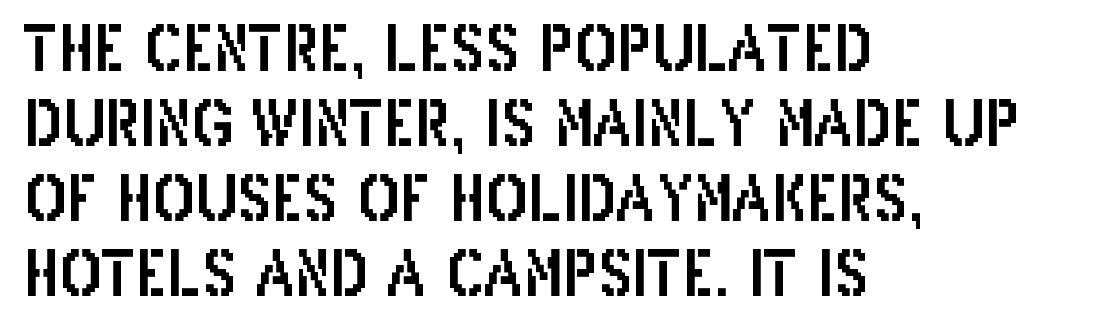
Q: Is the text italic (slanted)? A: No, it is upright.
Q: Is the typeface a serif or a sans-serif typeface? A: Sans-serif.
Q: Is the text underlined? A: No.
Q: How is the paragraph aligned? A: Left-aligned.
Q: Is the spacing between letters normal or unusually wide? A: Normal.
Q: Width (condensed, normal, or wide)? A: Condensed.
Q: Stroke contrast? A: Low.
Q: x-height? A: Large.
Q: Monospaced? A: No.
